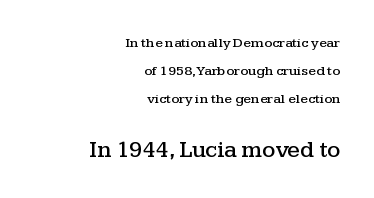
The letters sit at their default tracking, neither squeezed nor spread. Reading down the column, the eye jumps a long way to each next line. The paragraph shown leans on its right margin. Just letters on the line, the space beneath them empty. The composition opens small and finishes big. When letters stand straight like this, we call the style roman or upright.
